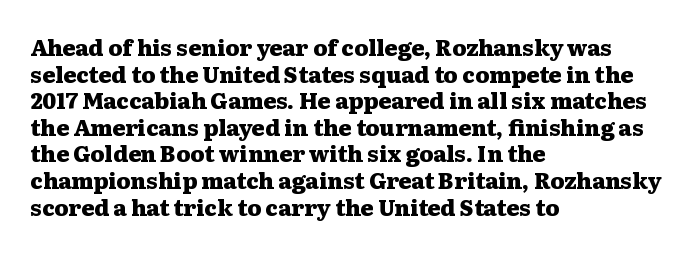
{"italic": "no", "bold": "yes", "underline": "no", "align": "left", "line_spacing_ratio": 1.21, "letter_spacing": "normal", "letter_spacing_em": 0.0, "glyph_px": 22}
